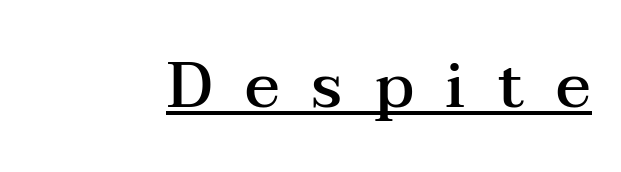
The image shows 65 px semibold, wide serif type, upright; set unusually wide letter spacing (+0.49 em), underlined; medium stroke contrast and a medium x-height.
